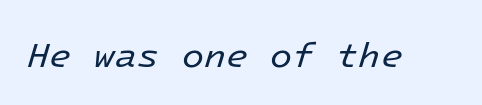
The image shows 36 px regular-weight type, italic (leaning right); set normal letter spacing, not underlined; low stroke contrast and a medium x-height.
